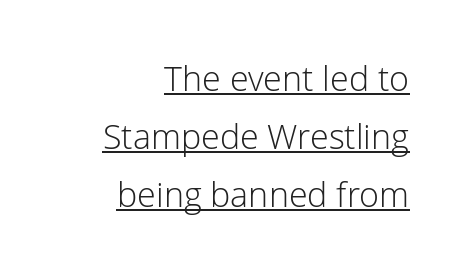
Q: Is the text bold? A: No.
Q: Is the text italic (slanted)? A: No, it is upright.
Q: Is the typeface a serif or a sans-serif typeface? A: Sans-serif.
Q: Is the text underlined? A: Yes.
Q: How is the paragraph aligned? A: Right-aligned.
Q: Is the spacing between letters normal or unusually wide? A: Normal.
Q: Is the spacing between lines tight, normal or loose? A: Normal.
Q: Width (condensed, normal, or wide)? A: Normal.
Q: Stroke contrast? A: Low.
Q: x-height? A: Medium.
Q: Monospaced? A: No.
